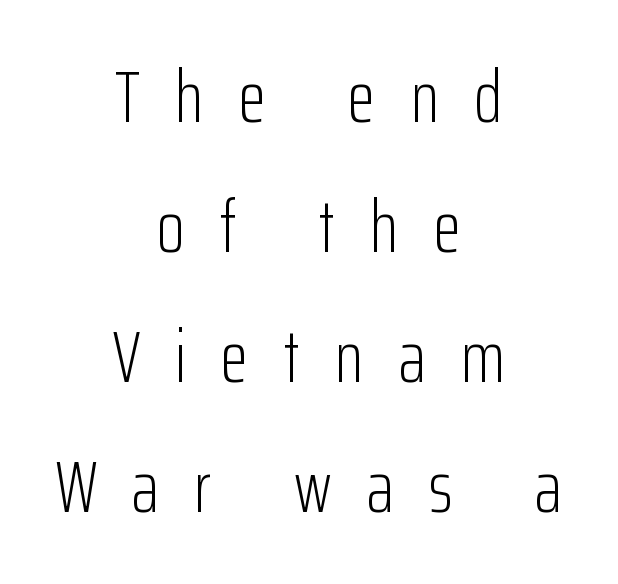
{"serif": "no", "italic": "no", "bold": "no", "weight": "light", "width": "condensed", "stroke_contrast": "low", "x_height": "medium", "monospaced": "no", "underline": "no", "align": "center", "line_spacing_ratio": 1.78, "letter_spacing": "wide", "letter_spacing_em": 0.48, "glyph_px": 73}
